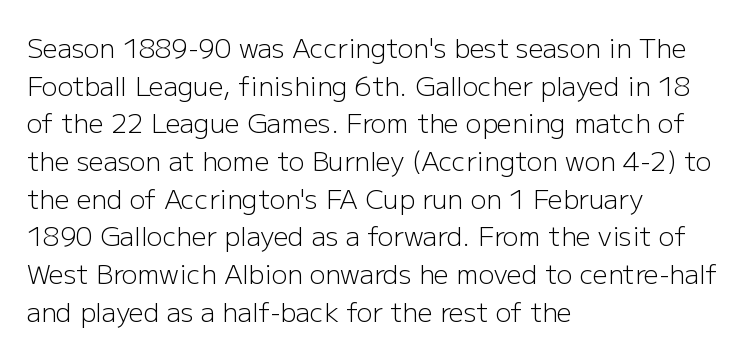
{"italic": "no", "bold": "no", "underline": "no", "align": "left", "line_spacing": "normal", "line_spacing_ratio": 1.45, "letter_spacing": "normal", "letter_spacing_em": 0.0, "glyph_px": 26}
